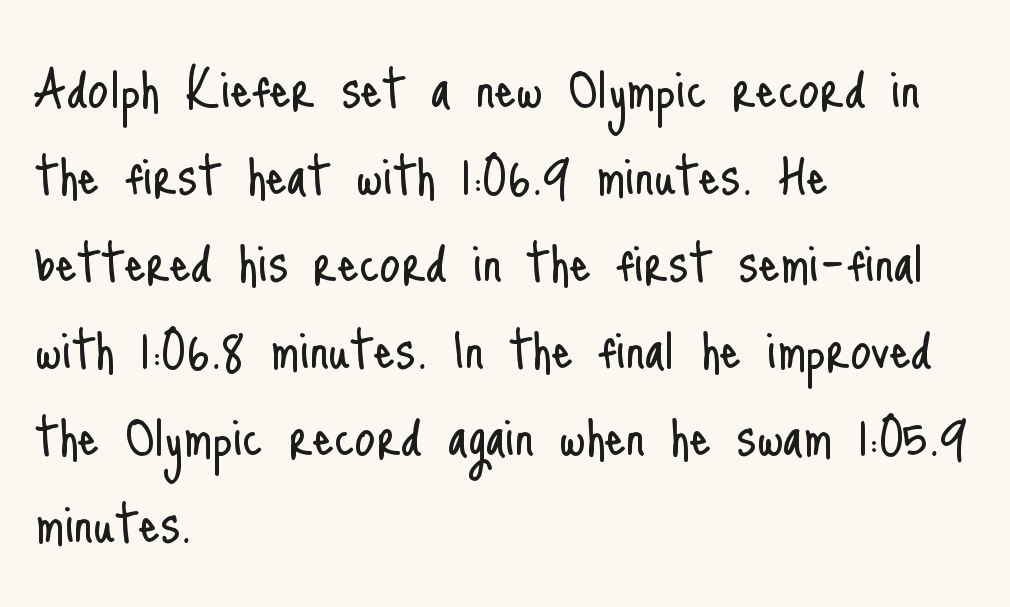
Leftover space on each line is placed entirely after the last word. The strip under each line holds only bare page. Rendered with straight, roman letterforms. The font sits on the lighter half of the weight spectrum, regular included.
